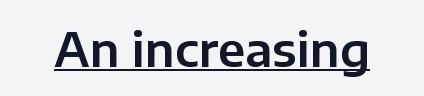
Q: Is the text italic (slanted)? A: No, it is upright.
Q: Is the typeface a serif or a sans-serif typeface? A: Sans-serif.
Q: Is the text underlined? A: Yes.
Q: Is the spacing between letters normal or unusually wide? A: Normal.
Q: Width (condensed, normal, or wide)? A: Normal.
Q: Stroke contrast? A: Low.
Q: x-height? A: Medium.
Q: Monospaced? A: No.
